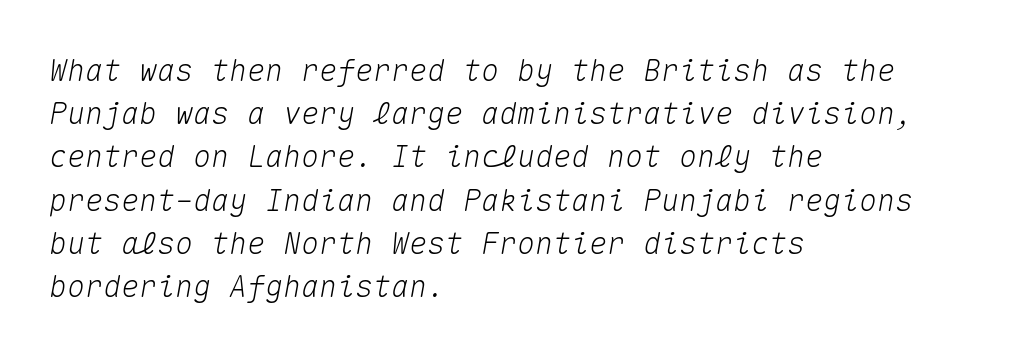
Q: Is the text italic (slanted)? A: Yes, it leans right by about 10 degrees.
Q: Is the text underlined? A: No.
Q: How is the paragraph aligned? A: Left-aligned.
Q: Is the spacing between letters normal or unusually wide? A: Normal.
Q: Is the spacing between lines tight, normal or loose? A: Normal.
Q: Width (condensed, normal, or wide)? A: Normal.
Q: Stroke contrast? A: Medium.
Q: x-height? A: Medium.
Q: Monospaced? A: Yes.
